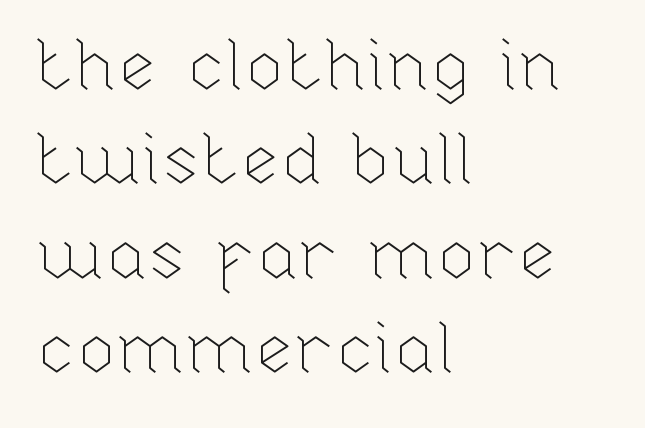
{"italic": "no", "bold": "no", "weight": "thin", "width": "normal", "stroke_contrast": "low", "x_height": "medium", "monospaced": "no", "underline": "no", "align": "left", "line_spacing": "normal", "line_spacing_ratio": 1.33, "letter_spacing": "normal", "letter_spacing_em": 0.0, "glyph_px": 71}
